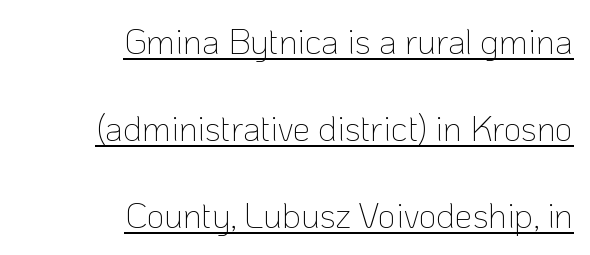
No heavy texture on the line: the type isn't bold. The letters advance in unequal steps, a hallmark of proportional type. Visually the block forms a straight wall on the right and a jagged coastline on the left. No feet cap the strokes, marking this as sans-serif type. Compared with typical paragraphs, the rows here are farther apart.
